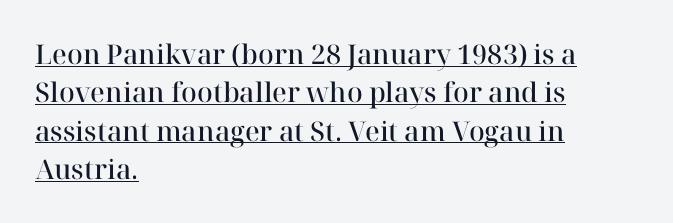
Q: Is the text bold? A: Semi-bold.
Q: Is the text italic (slanted)? A: No, it is upright.
Q: Is the text underlined? A: Yes.
Q: How is the paragraph aligned? A: Left-aligned.
Q: Is the spacing between letters normal or unusually wide? A: Normal.
Q: Is the spacing between lines tight, normal or loose? A: Normal.
